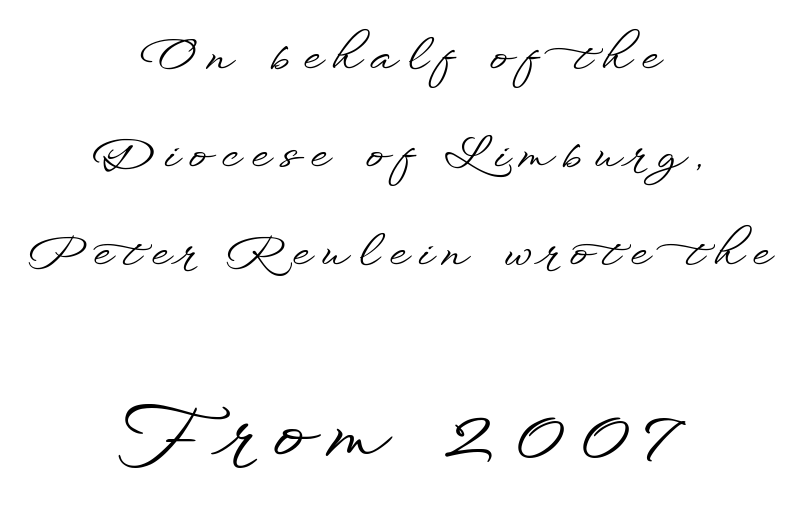
The letters advance in unequal steps, a hallmark of proportional type. The typesetter chose a symmetrical, centered arrangement here. There is plenty of visible air inserted between adjacent glyphs.
